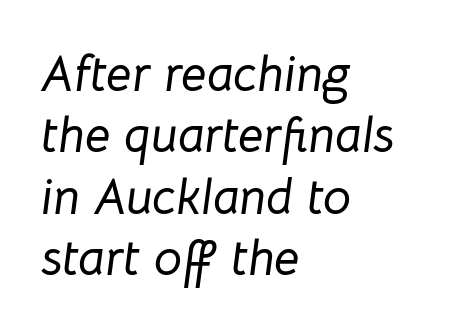
Q: Is the text italic (slanted)? A: Yes, it leans right by about 8 degrees.
Q: Is the text underlined? A: No.
Q: How is the paragraph aligned? A: Left-aligned.
Q: Is the spacing between letters normal or unusually wide? A: Normal.
Q: Width (condensed, normal, or wide)? A: Normal.
Q: Stroke contrast? A: Low.
Q: x-height? A: Medium.
Q: Monospaced? A: No.
